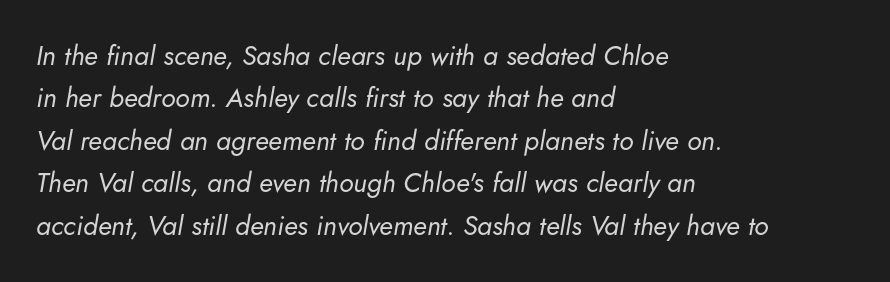
The image shows 27 px text type, italic (leaning right); set left-aligned, normal line spacing (1.57x), normal letter spacing, not underlined.
